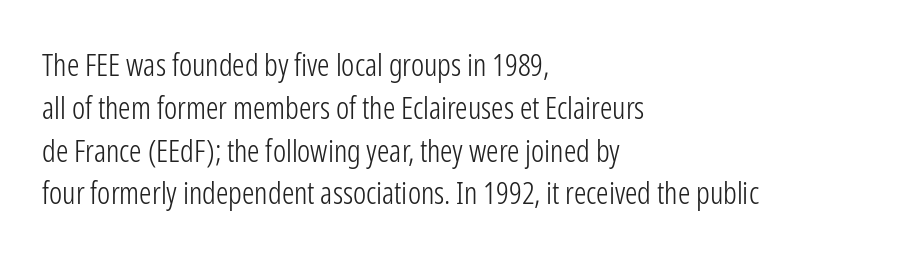
Quick note: underline off. Short note: letters normally spaced. Here the designer chose a conventional face with non-uniform glyph widths. The letters stand straight up with perfectly vertical stems.
